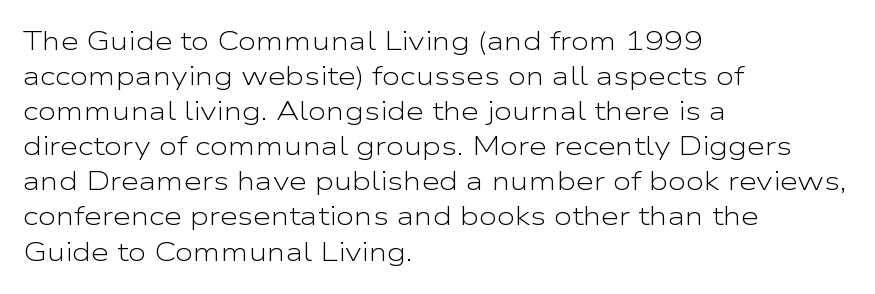
The image shows 26 px text type, upright; set left-aligned, normal line spacing (1.35x), normal letter spacing, not underlined.
